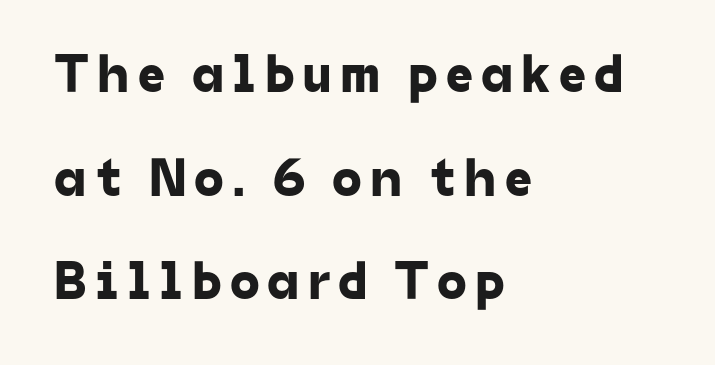
The rag falls on the right side of this text block. You could not count columns in this text — the font is proportionally spaced. What's the leading like? Stretched, with rows far apart. Nothing sits at the stroke ends, so this counts as sans-serif.
